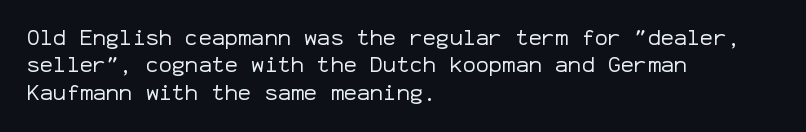
Counters stay open thanks to moderate or lighter strokes. All the whitespace from short lines collects on the right. Normally led — the rows are evenly, conventionally spaced. The glyphs are unaccompanied by any horizontal stroke below them.
